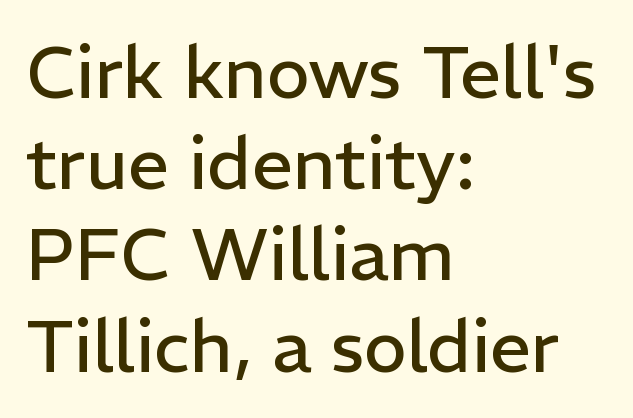
Characters follow at the spacing the type designer built in. Quick note: not italic, upright. Horizontal alignment here is leftward, the default for most running prose. How would I describe the line gaps? Plain and ordinary.
